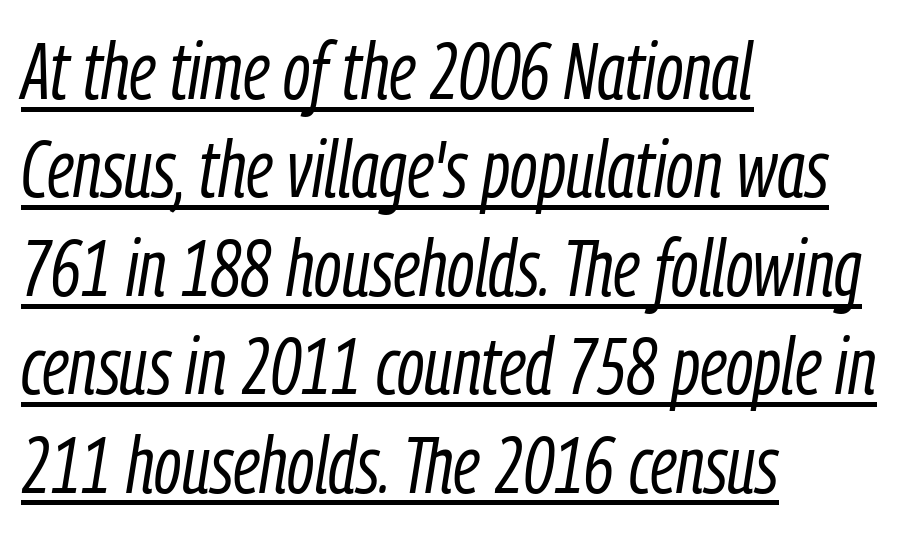
Q: Is the text bold? A: No.
Q: Is the text italic (slanted)? A: Yes, it leans right by about 9 degrees.
Q: Is the text underlined? A: Yes.
Q: How is the paragraph aligned? A: Left-aligned.
Q: Is the spacing between letters normal or unusually wide? A: Normal.
Q: Width (condensed, normal, or wide)? A: Condensed.
Q: Stroke contrast? A: Low.
Q: x-height? A: Medium.
Q: Monospaced? A: No.
